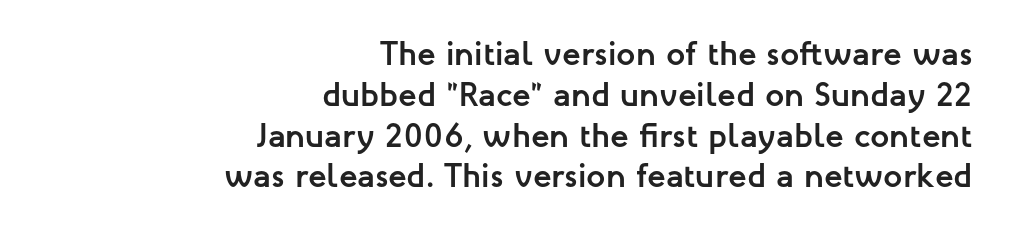
Q: Is the text bold? A: Yes.
Q: Is the text italic (slanted)? A: No, it is upright.
Q: Is the typeface a serif or a sans-serif typeface? A: Sans-serif.
Q: Is the text underlined? A: No.
Q: How is the paragraph aligned? A: Right-aligned.
Q: Is the spacing between letters normal or unusually wide? A: Normal.
Q: Width (condensed, normal, or wide)? A: Normal.
Q: Stroke contrast? A: Low.
Q: x-height? A: Medium.
Q: Monospaced? A: No.
